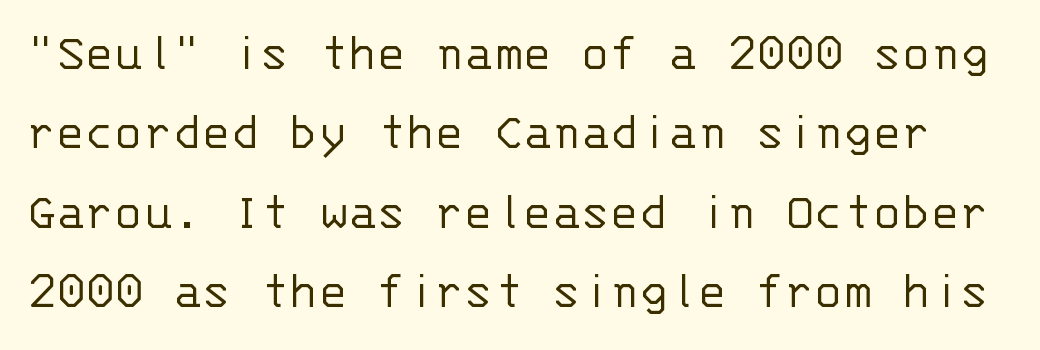
{"serif": "no", "italic": "no", "bold": "no", "weight": "light", "width": "normal", "stroke_contrast": "low", "x_height": "large", "monospaced": "yes", "underline": "no", "line_spacing": "normal", "line_spacing_ratio": 1.47, "letter_spacing": "normal", "letter_spacing_em": 0.0, "glyph_px": 54}
